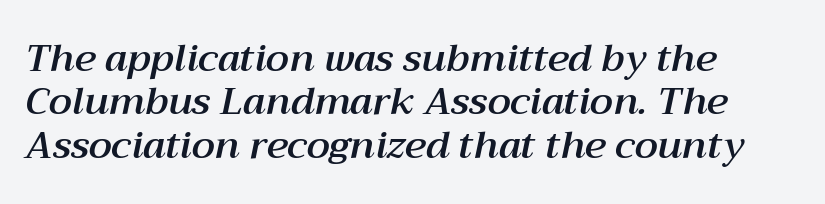
Character widths vary here, with narrow letters taking less room than wide ones. The letters sit at their default tracking, neither squeezed nor spread. Beneath every word, the page is bare. Every row of glyphs begins at an identical x-position on the left. Quick note: italic.
